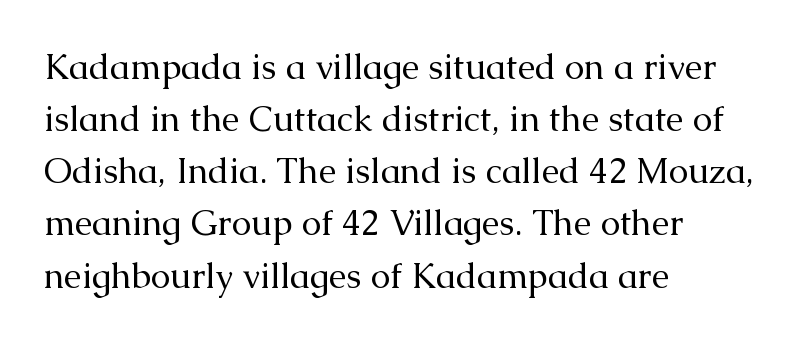
Q: Is the text bold? A: No.
Q: Is the text italic (slanted)? A: No, it is upright.
Q: Is the typeface a serif or a sans-serif typeface? A: Serif.
Q: Is the text underlined? A: No.
Q: How is the paragraph aligned? A: Left-aligned.
Q: Is the spacing between letters normal or unusually wide? A: Normal.
Q: Is the spacing between lines tight, normal or loose? A: Normal.
Q: Width (condensed, normal, or wide)? A: Normal.
Q: Stroke contrast? A: Medium.
Q: x-height? A: Medium.
Q: Monospaced? A: No.
